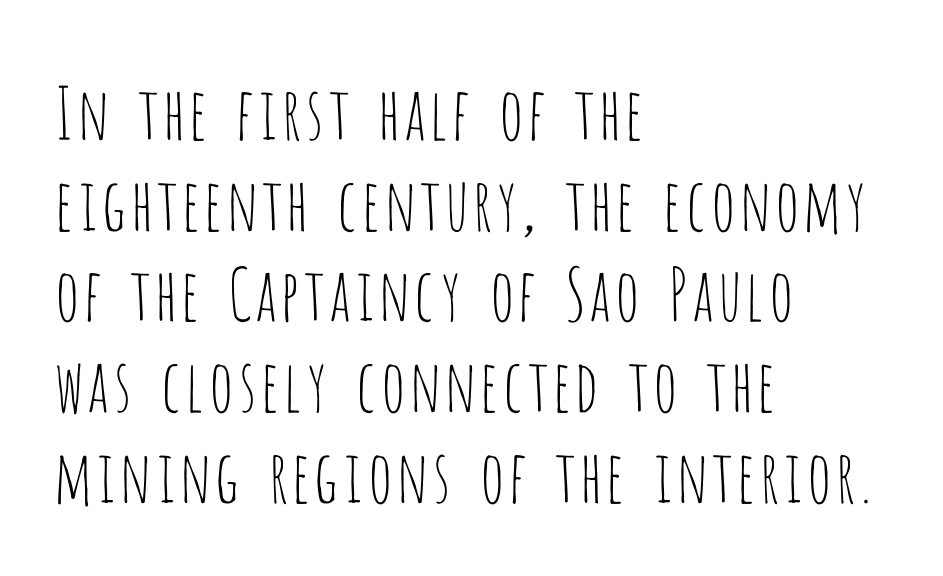
Q: Is the text bold? A: No.
Q: Is the text italic (slanted)? A: No, it is upright.
Q: Is the typeface a serif or a sans-serif typeface? A: Sans-serif.
Q: Is the text underlined? A: No.
Q: How is the paragraph aligned? A: Left-aligned.
Q: Is the spacing between letters normal or unusually wide? A: Normal.
Q: Is the spacing between lines tight, normal or loose? A: Normal.
Q: Width (condensed, normal, or wide)? A: Condensed.
Q: Stroke contrast? A: Low.
Q: x-height? A: Large.
Q: Monospaced? A: No.
